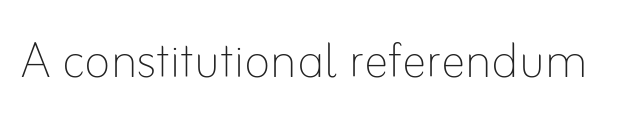
Q: Is the text bold? A: No.
Q: Is the text italic (slanted)? A: No, it is upright.
Q: Is the text underlined? A: No.
Q: Is the spacing between letters normal or unusually wide? A: Normal.
Q: Width (condensed, normal, or wide)? A: Normal.
Q: Stroke contrast? A: Low.
Q: x-height? A: Small.
Q: Monospaced? A: No.
